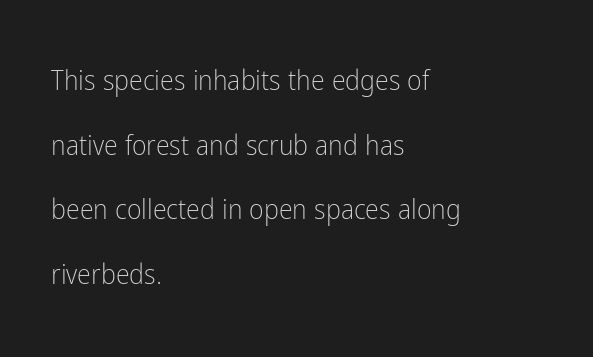
The image shows 28 px light, condensed sans-serif type, upright; set left-aligned, loose line spacing (2.31x), normal letter spacing, not underlined; low stroke contrast and a medium x-height.
